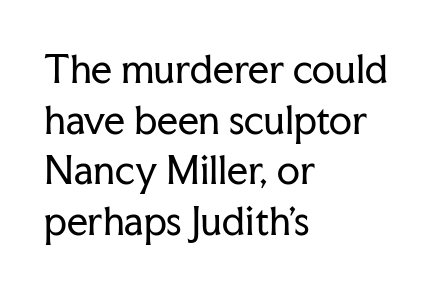
Q: Is the text bold? A: No.
Q: Is the text italic (slanted)? A: No, it is upright.
Q: Is the typeface a serif or a sans-serif typeface? A: Serif.
Q: Is the text underlined? A: No.
Q: How is the paragraph aligned? A: Left-aligned.
Q: Is the spacing between letters normal or unusually wide? A: Normal.
Q: Is the spacing between lines tight, normal or loose? A: Normal.
Q: Width (condensed, normal, or wide)? A: Normal.
Q: Stroke contrast? A: Low.
Q: x-height? A: Medium.
Q: Monospaced? A: No.
